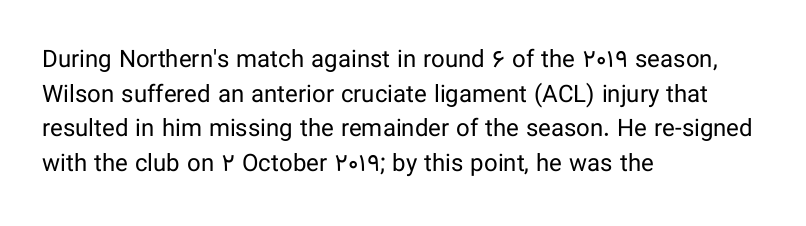
The image shows 24 px text type, upright; set left-aligned, normal line spacing (1.44x), normal letter spacing, not underlined.
